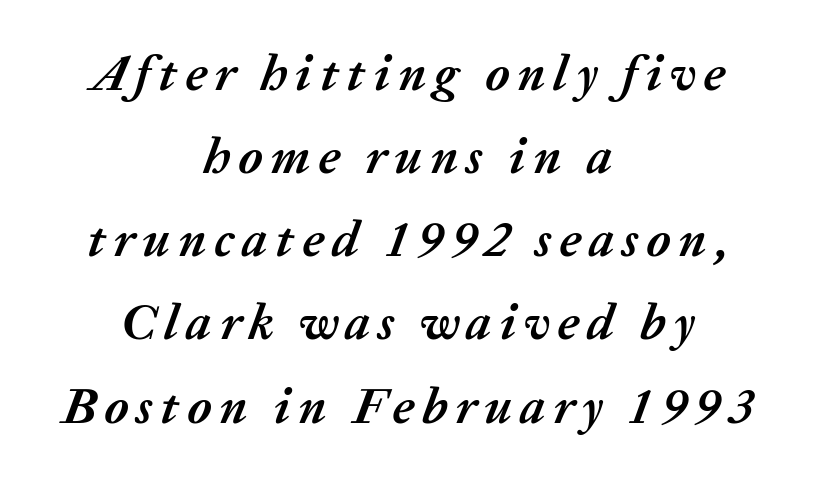
The image shows 51 px semibold type, italic (leaning right); set centered, normal line spacing (1.63x), not underlined; medium stroke contrast and a medium x-height.
